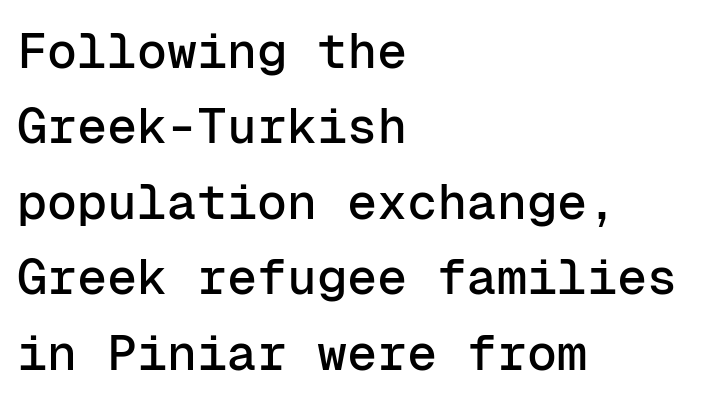
{"serif": "no", "italic": "no", "width": "normal", "stroke_contrast": "low", "x_height": "medium", "monospaced": "yes", "underline": "no", "align": "left", "line_spacing": "normal", "line_spacing_ratio": 1.51, "letter_spacing": "normal", "letter_spacing_em": 0.0, "glyph_px": 50}
